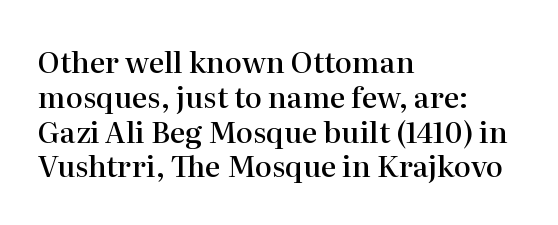
Q: Is the text bold? A: Semi-bold.
Q: Is the text italic (slanted)? A: No, it is upright.
Q: Is the typeface a serif or a sans-serif typeface? A: Serif.
Q: Is the text underlined? A: No.
Q: How is the paragraph aligned? A: Left-aligned.
Q: Is the spacing between letters normal or unusually wide? A: Normal.
Q: Width (condensed, normal, or wide)? A: Normal.
Q: Stroke contrast? A: High.
Q: x-height? A: Medium.
Q: Monospaced? A: No.
